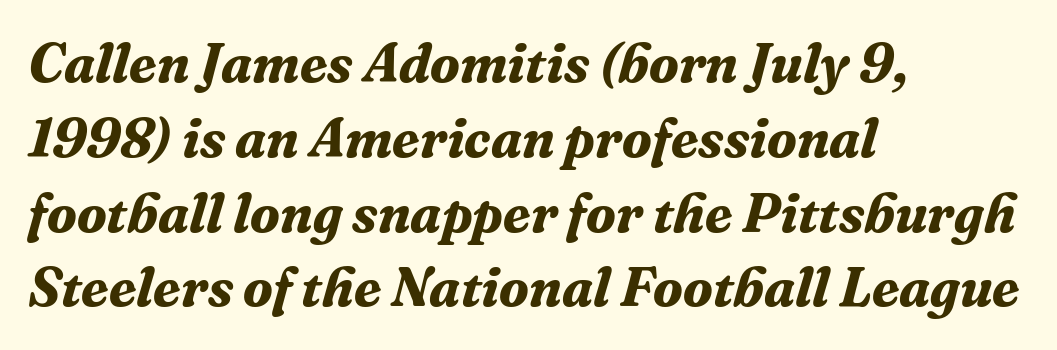
Q: Is the text bold? A: Yes.
Q: Is the text italic (slanted)? A: Yes, it leans right by about 16 degrees.
Q: Is the typeface a serif or a sans-serif typeface? A: Serif.
Q: Is the text underlined? A: No.
Q: How is the paragraph aligned? A: Left-aligned.
Q: Is the spacing between letters normal or unusually wide? A: Normal.
Q: Is the spacing between lines tight, normal or loose? A: Normal.
Q: Width (condensed, normal, or wide)? A: Normal.
Q: Stroke contrast? A: Medium.
Q: x-height? A: Medium.
Q: Monospaced? A: No.
